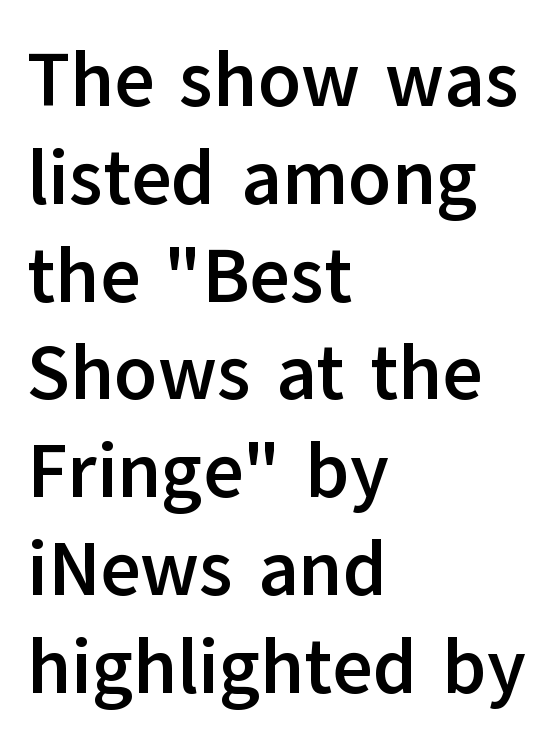
Is this a fixed-width face? No — the glyphs have proportional, varying widths. Descenders are the only things crossing below the line. This sample is left-justified, so line endings fall wherever the words run out. The font is running at its bold setting. The space between consecutive lines is moderate.
